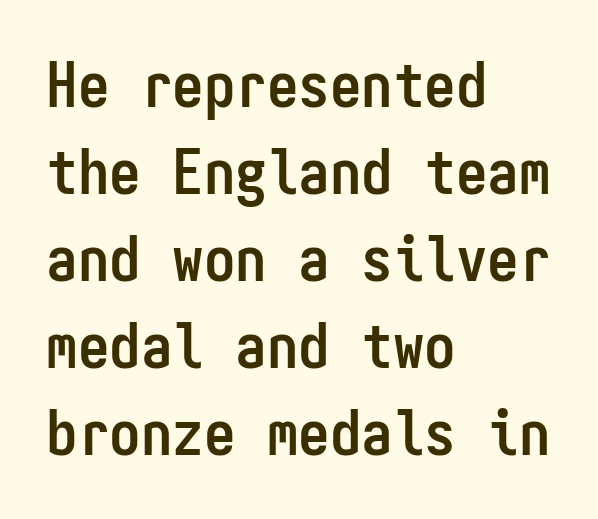
Q: Is the text bold? A: Yes.
Q: Is the text italic (slanted)? A: No, it is upright.
Q: Is the typeface a serif or a sans-serif typeface? A: Sans-serif.
Q: Is the text underlined? A: No.
Q: How is the paragraph aligned? A: Left-aligned.
Q: Is the spacing between letters normal or unusually wide? A: Normal.
Q: Is the spacing between lines tight, normal or loose? A: Normal.
Q: Width (condensed, normal, or wide)? A: Condensed.
Q: Stroke contrast? A: Low.
Q: x-height? A: Medium.
Q: Monospaced? A: Yes.
